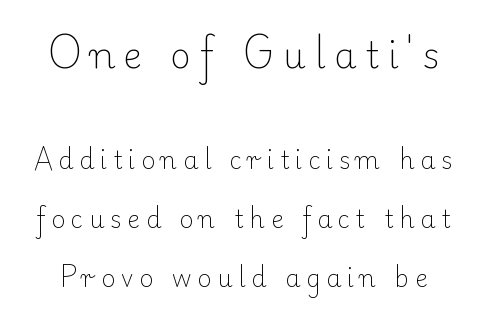
If you measured baseline to baseline, you'd find a long distance. Stroke mass is kept to a normal reading level or below. Lines of text with bare space underneath. The passage shown is typed in a proportional face where columns would drift.
